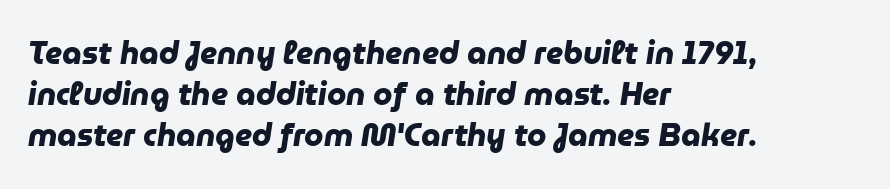
{"serif": "no", "bold": "yes", "weight": "heavy", "width": "normal", "stroke_contrast": "low", "x_height": "medium", "monospaced": "no", "underline": "no", "align": "left", "line_spacing": "normal", "line_spacing_ratio": 1.33, "letter_spacing": "normal", "letter_spacing_em": 0.0, "glyph_px": 31}
